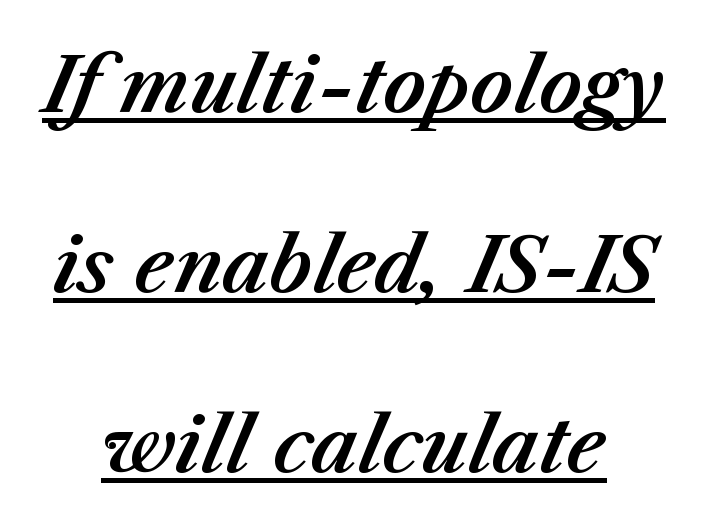
The image shows 75 px text type, italic (leaning right); set centered, loose line spacing (2.4x), normal letter spacing, underlined; medium stroke contrast and a medium x-height.
